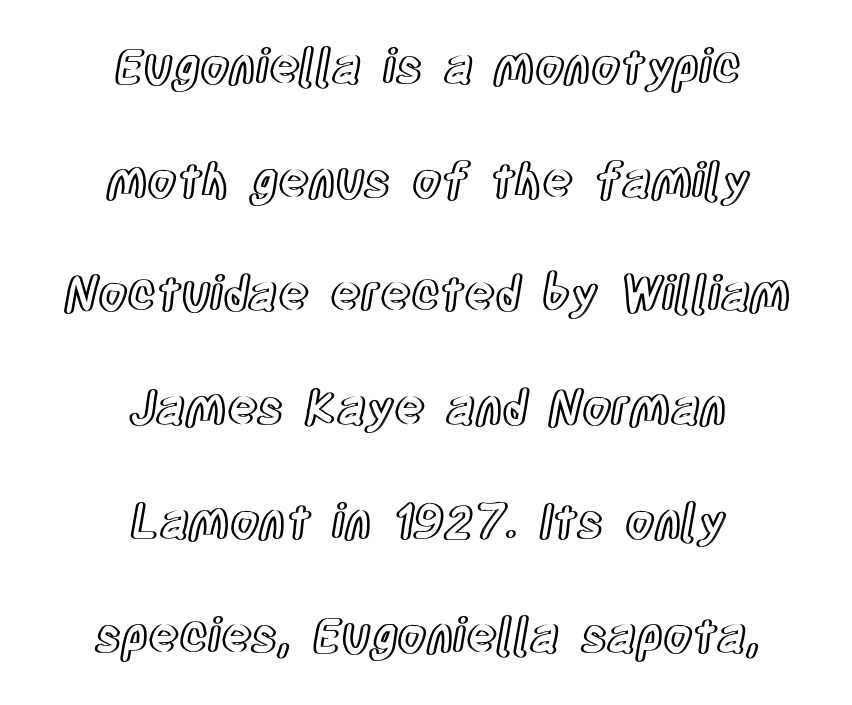
The image shows 47 px condensed type; set centered, loose line spacing (2.42x), normal letter spacing, not underlined; a large x-height.
